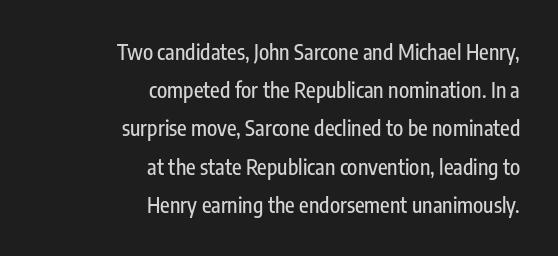
A typesetter would mark this as roman, not italic. Descenders hang freely into open space. Typeset ragged left — the right edge is the straight one. The gaps between neighbouring characters are ordinary and unremarkable.
